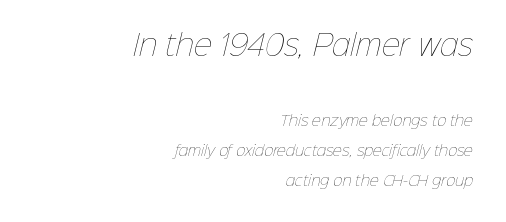
{"bold": "no", "weight": "thin", "width": "normal", "stroke_contrast": "low", "x_height": "medium", "monospaced": "no", "underline": "no", "align": "right", "line_spacing": "loose", "line_spacing_ratio": 2.11, "letter_spacing": "normal", "letter_spacing_em": 0.0, "larger_block": "first", "size_ratio": 2.0, "glyph_px": 28}
